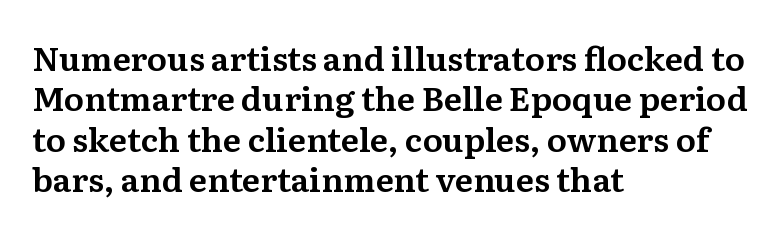
{"serif": "yes", "italic": "no", "width": "normal", "stroke_contrast": "medium", "x_height": "medium", "monospaced": "no", "underline": "no", "align": "left", "line_spacing_ratio": 1.22, "letter_spacing": "normal", "letter_spacing_em": 0.0, "glyph_px": 33}
